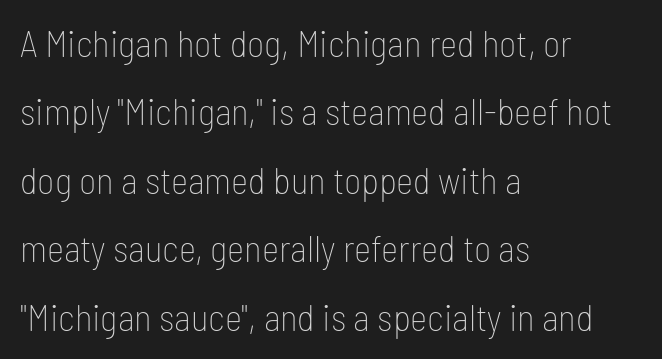
{"serif": "no", "italic": "no", "bold": "no", "weight": "thin", "width": "condensed", "stroke_contrast": "low", "x_height": "medium", "monospaced": "no", "underline": "no", "align": "left", "line_spacing_ratio": 1.85, "letter_spacing": "normal", "letter_spacing_em": 0.0, "glyph_px": 37}
